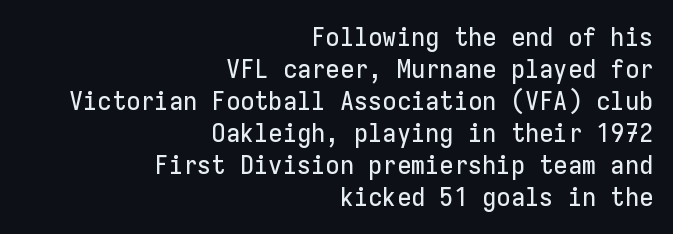
Q: Is the text italic (slanted)? A: No, it is upright.
Q: Is the text underlined? A: No.
Q: How is the paragraph aligned? A: Right-aligned.
Q: Is the spacing between letters normal or unusually wide? A: Normal.
